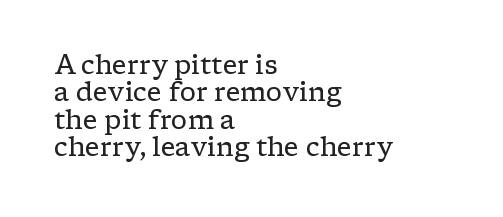
Check under the words: just untouched page. Style check: upright. Leading: reduced. Observe the ordinary spacing: letters are neighbours, not strangers.
